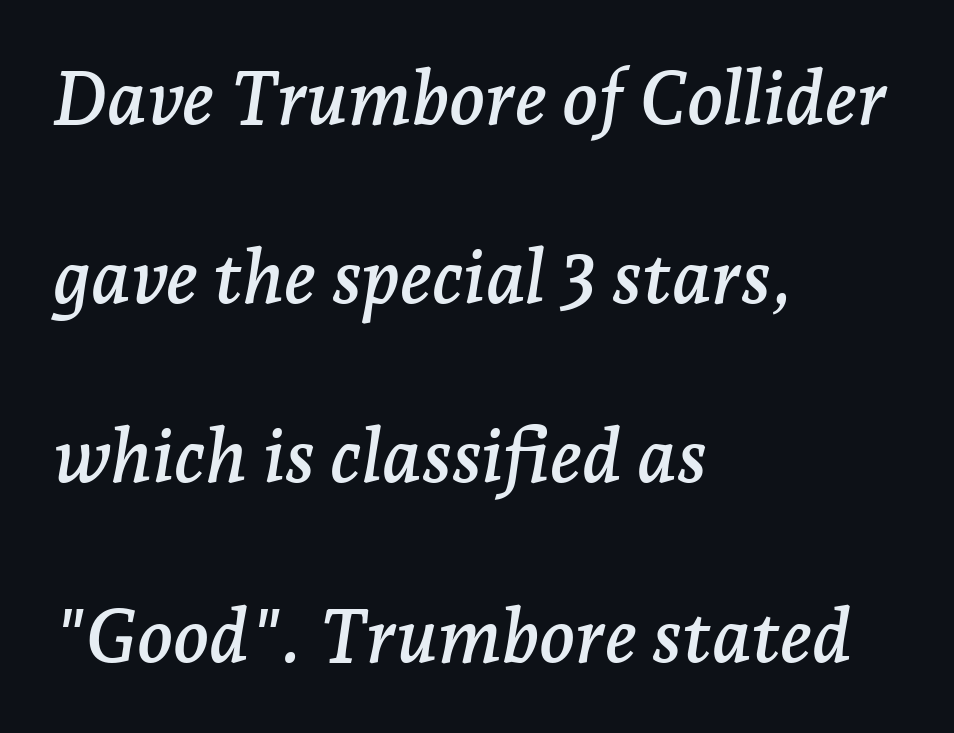
Horizontal bands of white between lines are thick stripes. The passage is arranged the way most books set body copy — flush left. Varying glyph widths throughout — classic text-font behaviour. These lines are composed in type with serifs. This rendering leaves character spacing at its baseline value.
